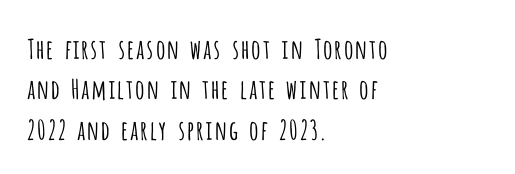
{"italic": "no", "bold": "no", "underline": "no", "align": "left", "line_spacing": "normal", "line_spacing_ratio": 1.5, "letter_spacing": "normal", "letter_spacing_em": 0.0, "glyph_px": 27}
